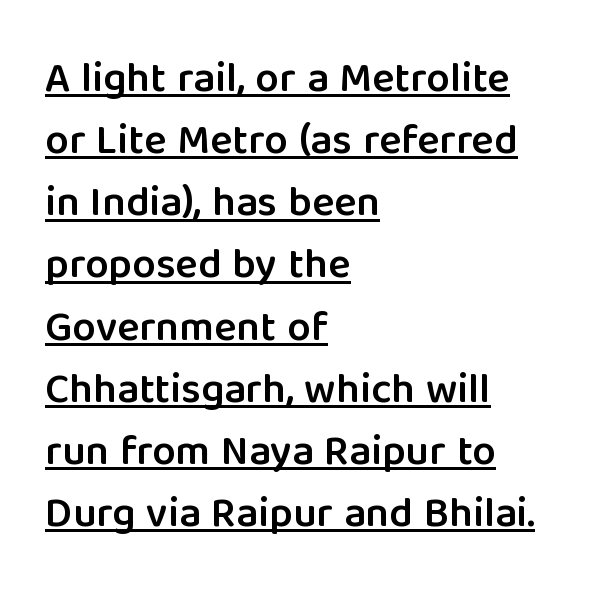
Q: Is the text bold? A: Semi-bold.
Q: Is the text italic (slanted)? A: No, it is upright.
Q: Is the typeface a serif or a sans-serif typeface? A: Sans-serif.
Q: Is the text underlined? A: Yes.
Q: How is the paragraph aligned? A: Left-aligned.
Q: Is the spacing between letters normal or unusually wide? A: Normal.
Q: Is the spacing between lines tight, normal or loose? A: Normal.
Q: Width (condensed, normal, or wide)? A: Normal.
Q: Stroke contrast? A: Low.
Q: x-height? A: Medium.
Q: Monospaced? A: No.
